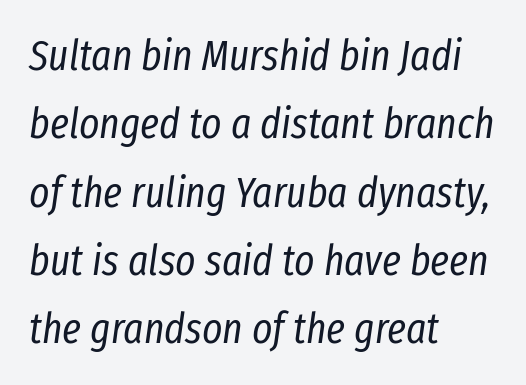
Q: Is the text bold? A: No.
Q: Is the text italic (slanted)? A: Yes, it leans right by about 8 degrees.
Q: Is the text underlined? A: No.
Q: How is the paragraph aligned? A: Left-aligned.
Q: Is the spacing between letters normal or unusually wide? A: Normal.
Q: Is the spacing between lines tight, normal or loose? A: Normal.
Q: Width (condensed, normal, or wide)? A: Condensed.
Q: Stroke contrast? A: Low.
Q: x-height? A: Medium.
Q: Monospaced? A: No.
